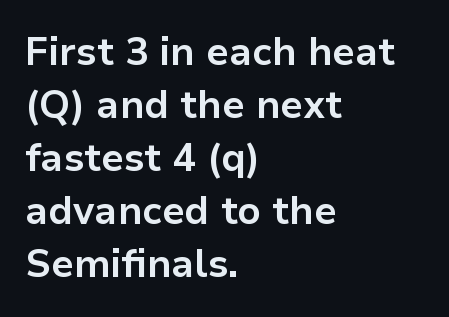
The image shows 39 px bold sans-serif type, upright; set left-aligned, normal line spacing (1.36x), normal letter spacing, not underlined; low stroke contrast and a medium x-height.
